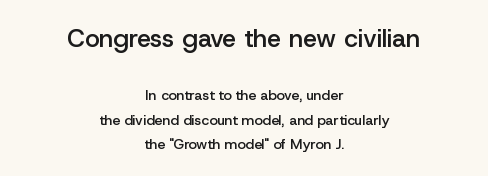
Q: Is the text bold? A: Semi-bold.
Q: Is the text italic (slanted)? A: No, it is upright.
Q: Is the text underlined? A: No.
Q: How is the paragraph aligned? A: Centered.
Q: Is the spacing between letters normal or unusually wide? A: Normal.
Q: Which block of text is set in a larger size, the first (top) or the second (bottom)? A: The first (top) one.
